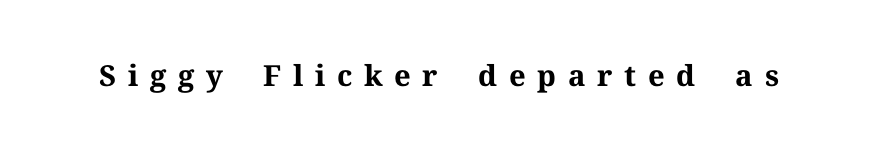
Proportional: the letters do not fall into vertical columns. Vertical strokes here are truly vertical. Just letters on the line, the space beneath them empty. Does the type have serifs? Yes, each stem ends in a small foot. These lines have a slow, spaced-out rhythm from letter to letter. This is heavy type, rendered in bold.
